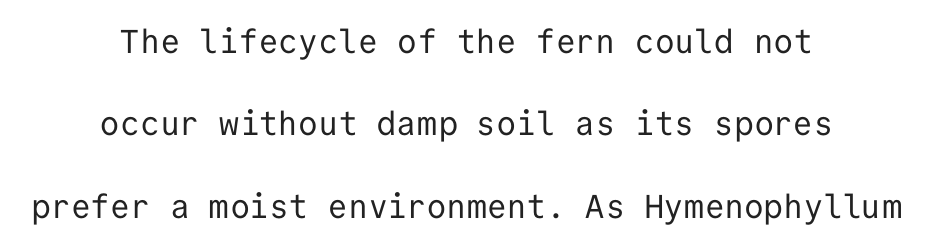
Q: Is the text bold? A: No.
Q: Is the text italic (slanted)? A: No, it is upright.
Q: Is the typeface a serif or a sans-serif typeface? A: Sans-serif.
Q: Is the text underlined? A: No.
Q: How is the paragraph aligned? A: Centered.
Q: Is the spacing between letters normal or unusually wide? A: Normal.
Q: Is the spacing between lines tight, normal or loose? A: Loose.
Q: Width (condensed, normal, or wide)? A: Normal.
Q: Stroke contrast? A: Low.
Q: x-height? A: Medium.
Q: Monospaced? A: Yes.
